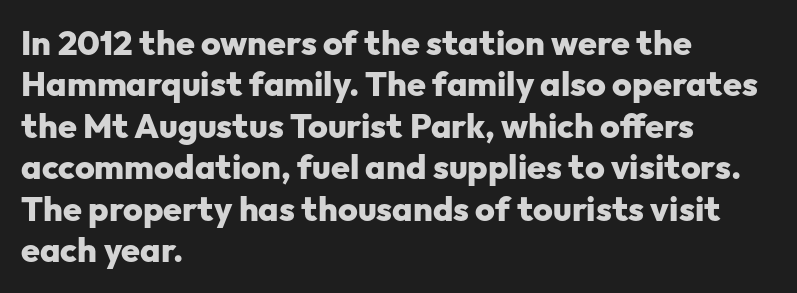
Q: Is the text bold? A: Yes.
Q: Is the text italic (slanted)? A: No, it is upright.
Q: Is the typeface a serif or a sans-serif typeface? A: Sans-serif.
Q: Is the text underlined? A: No.
Q: How is the paragraph aligned? A: Left-aligned.
Q: Is the spacing between letters normal or unusually wide? A: Normal.
Q: Width (condensed, normal, or wide)? A: Normal.
Q: Stroke contrast? A: Low.
Q: x-height? A: Medium.
Q: Monospaced? A: No.
